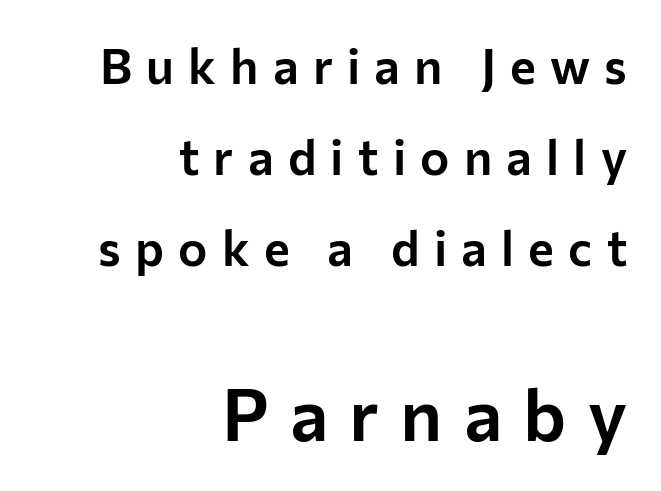
Q: Is the text italic (slanted)? A: No, it is upright.
Q: Is the typeface a serif or a sans-serif typeface? A: Sans-serif.
Q: Is the text underlined? A: No.
Q: How is the paragraph aligned? A: Right-aligned.
Q: Is the spacing between letters normal or unusually wide? A: Unusually wide.
Q: Which block of text is set in a larger size, the first (top) or the second (bottom)? A: The second (bottom) one.
Q: Width (condensed, normal, or wide)? A: Normal.
Q: Stroke contrast? A: Low.
Q: x-height? A: Medium.
Q: Monospaced? A: No.
